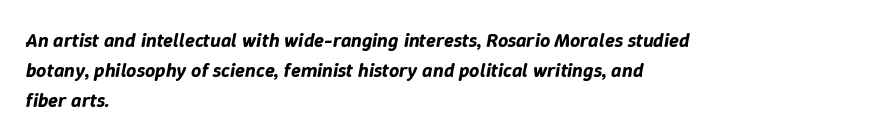
The image shows 20 px text type, italic (leaning right); set left-aligned, normal line spacing (1.49x), normal letter spacing, not underlined.
